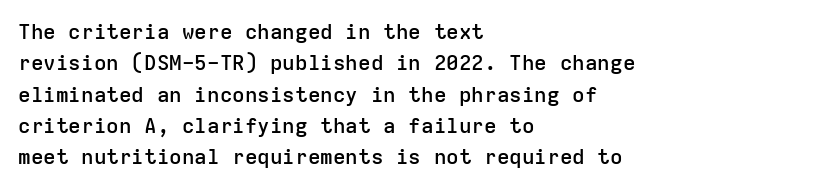
The image shows 21 px text type, upright; set left-aligned, normal line spacing (1.49x), normal letter spacing, not underlined.
